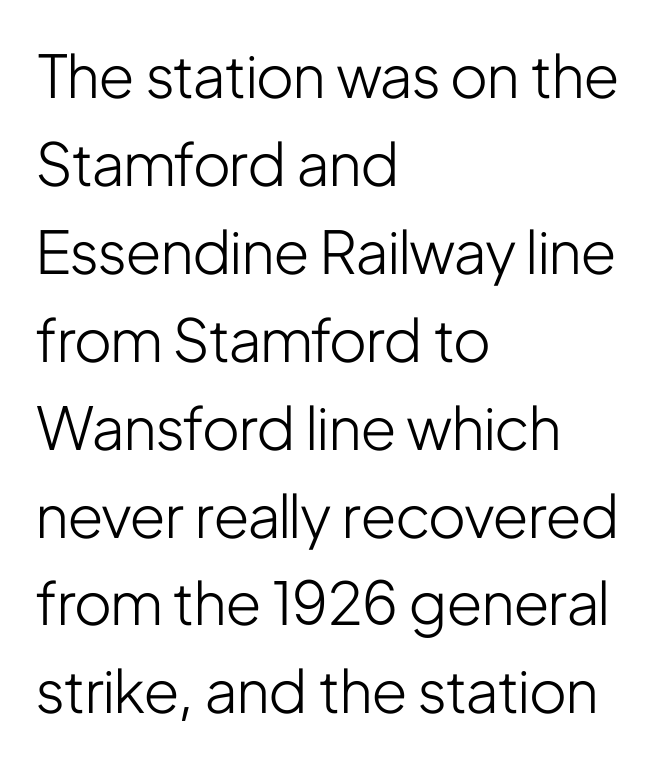
The font family rendered here belongs to the sans-serif group. The letters stand straight up with perfectly vertical stems. Summary of vertical rhythm: regular, with standard interline spacing. Which margin do the lines hug? The left one — the right edge is uneven.
